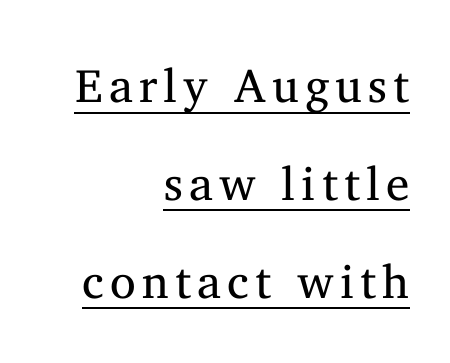
{"serif": "yes", "italic": "no", "bold": "no", "weight": "regular", "width": "normal", "stroke_contrast": "medium", "x_height": "medium", "monospaced": "no", "underline": "yes", "align": "right", "line_spacing": "loose", "line_spacing_ratio": 2.08, "glyph_px": 47}
